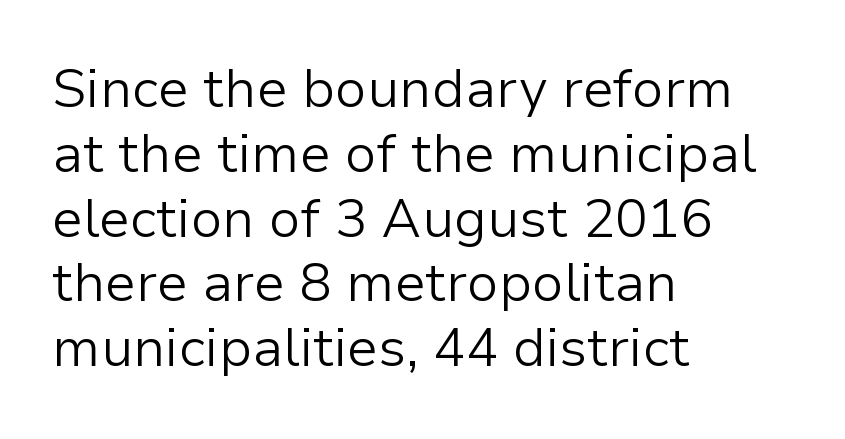
Q: Is the text bold? A: No.
Q: Is the text italic (slanted)? A: No, it is upright.
Q: Is the typeface a serif or a sans-serif typeface? A: Sans-serif.
Q: Is the text underlined? A: No.
Q: How is the paragraph aligned? A: Left-aligned.
Q: Is the spacing between letters normal or unusually wide? A: Normal.
Q: Width (condensed, normal, or wide)? A: Normal.
Q: Stroke contrast? A: Low.
Q: x-height? A: Medium.
Q: Monospaced? A: No.
